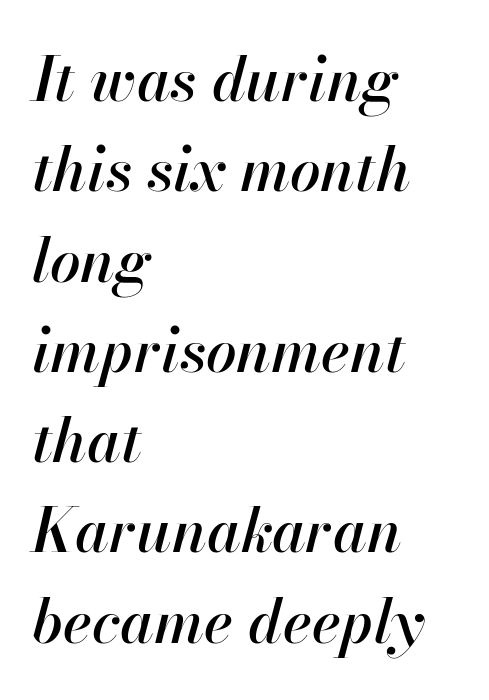
In terms of letterspacing, this is plain default setting. This sample keeps an unexceptional amount of space between lines. Quick note: underline off. Teacher's note: observe the even left margin — that is flush-left alignment.
